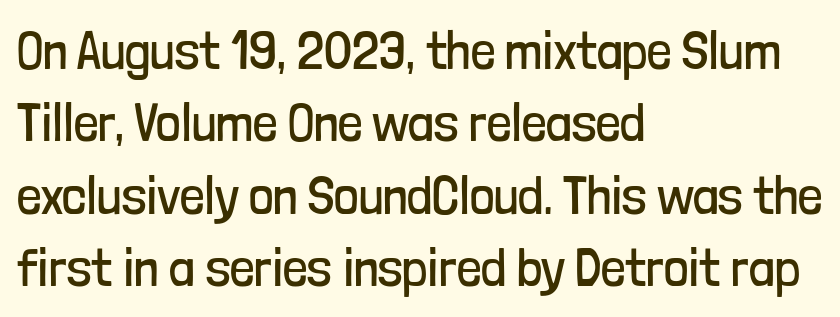
Q: Is the text bold? A: No.
Q: Is the text italic (slanted)? A: No, it is upright.
Q: Is the typeface a serif or a sans-serif typeface? A: Sans-serif.
Q: Is the text underlined? A: No.
Q: How is the paragraph aligned? A: Left-aligned.
Q: Is the spacing between letters normal or unusually wide? A: Normal.
Q: Is the spacing between lines tight, normal or loose? A: Normal.
Q: Width (condensed, normal, or wide)? A: Condensed.
Q: Stroke contrast? A: Low.
Q: x-height? A: Medium.
Q: Monospaced? A: No.
